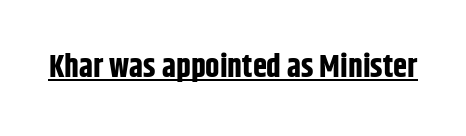
Is there an underline? Yes — a line sits under the letters. If you drew a line through each stem, it would be perfectly vertical. The letters are bold, with thick, heavy strokes. Is the letter spacing exaggerated? No — it looks like the ordinary default. The text was rendered using a sans face with plain stroke endings.
